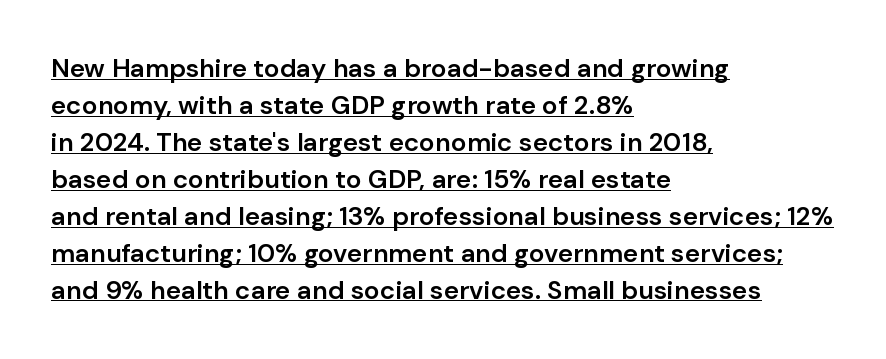
The image shows 26 px text type, upright; set left-aligned, normal line spacing (1.42x), normal letter spacing, underlined.
